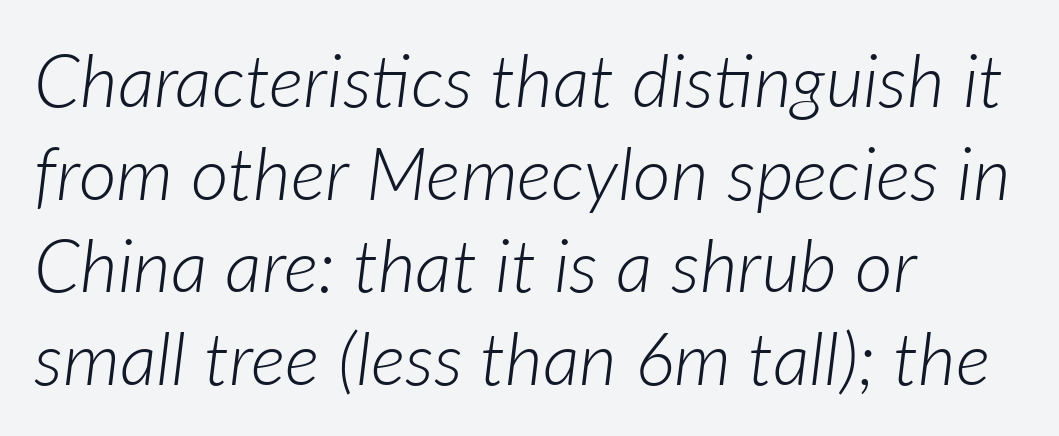
The image shows 73 px light type, italic (leaning right); set left-aligned, normal line spacing (1.27x), normal letter spacing, not underlined; low stroke contrast and a medium x-height.
